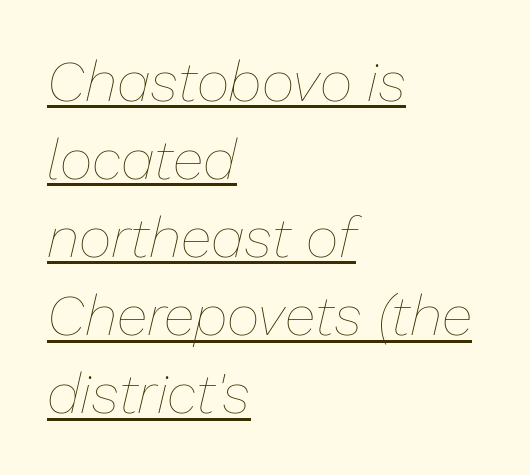
{"italic": "yes", "lean": "right", "slant_degrees": 13, "bold": "no", "weight": "thin", "width": "normal", "stroke_contrast": "low", "x_height": "medium", "monospaced": "no", "underline": "yes", "align": "left", "line_spacing": "normal", "line_spacing_ratio": 1.37, "letter_spacing": "normal", "letter_spacing_em": 0.0, "glyph_px": 57}
